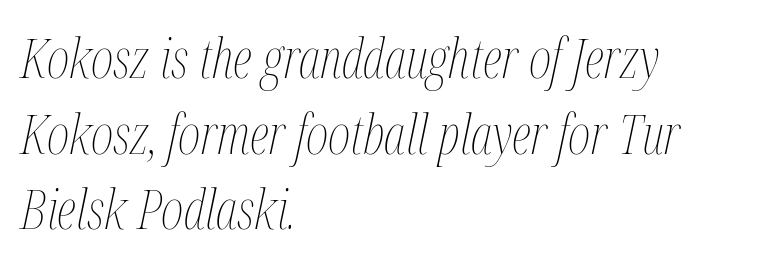
Q: Is the text bold? A: No.
Q: Is the text italic (slanted)? A: Yes, it leans right by about 12 degrees.
Q: Is the text underlined? A: No.
Q: How is the paragraph aligned? A: Left-aligned.
Q: Is the spacing between letters normal or unusually wide? A: Normal.
Q: Is the spacing between lines tight, normal or loose? A: Normal.
Q: Width (condensed, normal, or wide)? A: Condensed.
Q: Stroke contrast? A: Medium.
Q: x-height? A: Medium.
Q: Monospaced? A: No.
